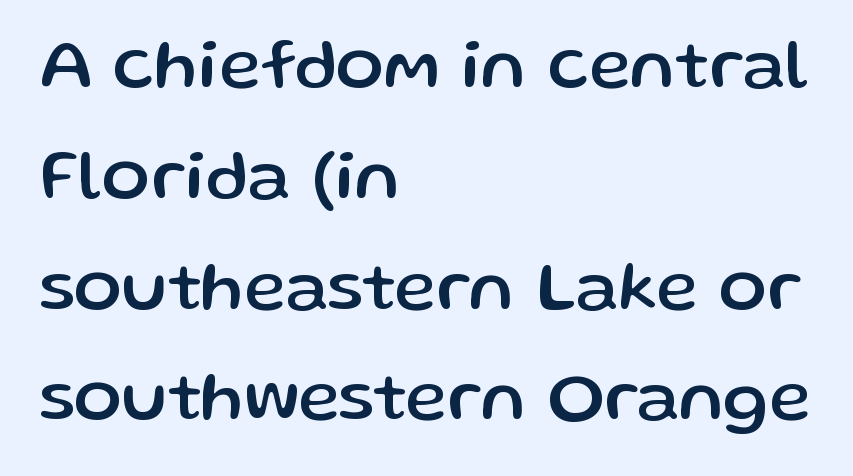
{"serif": "no", "italic": "no", "width": "normal", "stroke_contrast": "low", "x_height": "medium", "monospaced": "no", "underline": "no", "align": "left", "line_spacing": "normal", "line_spacing_ratio": 1.56, "letter_spacing": "normal", "letter_spacing_em": 0.0, "glyph_px": 71}
